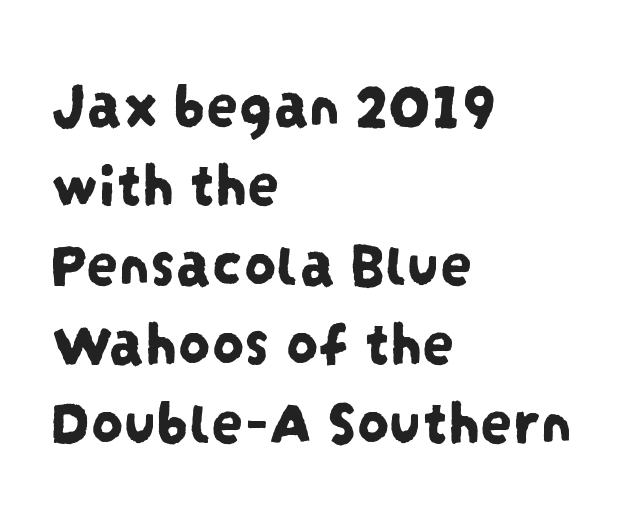
Lines of text with bare space underneath. Unlike a traditional serif, this face leaves its strokes unadorned. The type is set solid horizontally, with unmodified tracking. Is the block centered? No — it sits flush against the left margin. Think of a printed novel: that variable character pitch is what you see here.
